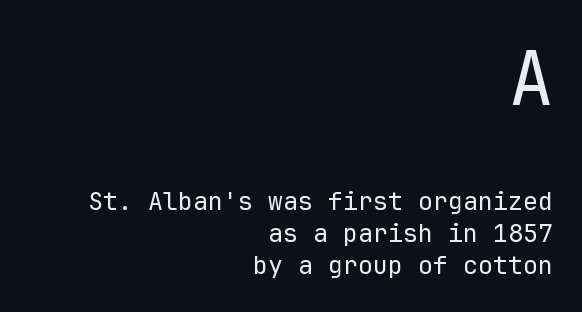
{"serif": "no", "italic": "no", "bold": "no", "weight": "regular", "width": "normal", "stroke_contrast": "low", "x_height": "medium", "monospaced": "yes", "underline": "no", "align": "right", "line_spacing": "normal", "line_spacing_ratio": 1.29, "letter_spacing": "normal", "letter_spacing_em": 0.0, "larger_block": "first", "size_ratio": 2.96, "glyph_px": 74}
